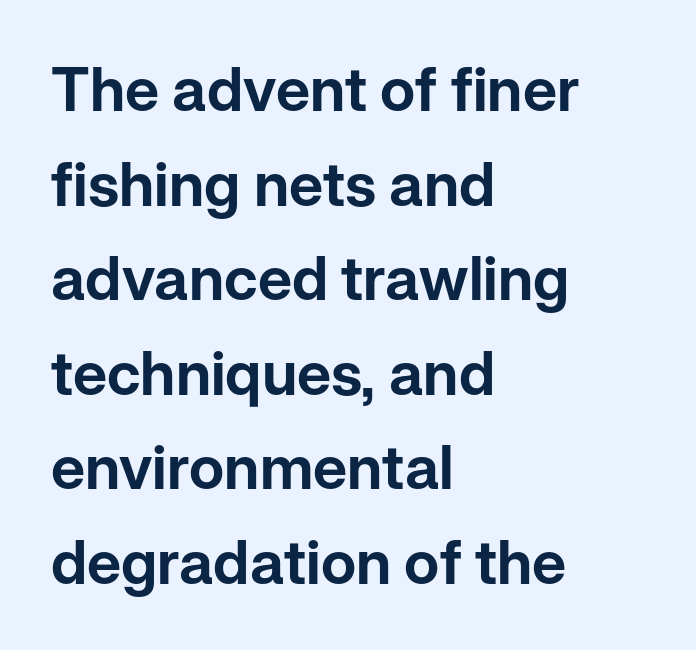
A typesetter would call this leading conventional body-copy spacing. The letters advance in unequal steps, a hallmark of proportional type. The setting favours the left margin, as ordinary paragraphs usually do. The rendering shows plain stroke endings on the letterforms — a sans-serif design. The horizontal fit of the characters is conventional and even.
